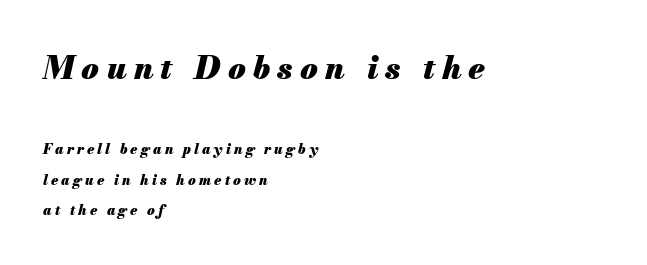
Students, this is bold: see how much ink each stroke carries. Two sizes are in play, and the larger belongs to the first block. Line starts are locked; line ends wander. Has an underline been added? It has not. Slant detected: the letters are inclined.
